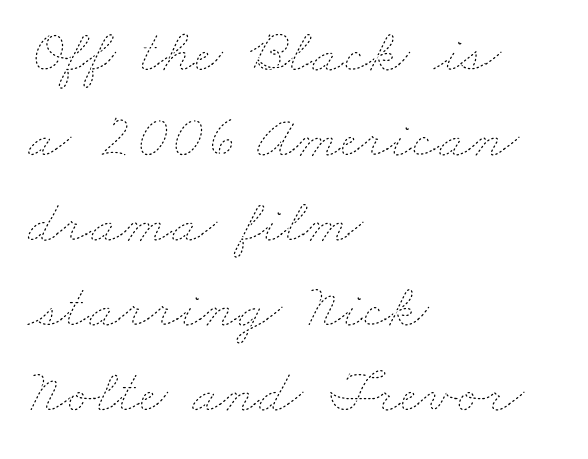
One glance says typical: line gaps are just what's usual. In CSS terms this would be text-align: left. The face looks like a standard text weight, possibly lighter. The passage shown is typed in a proportional face where columns would drift. Any mark beneath the type? The region is blank.
